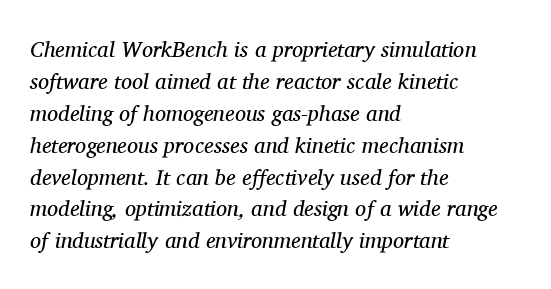
{"italic": "yes", "lean": "right", "slant_degrees": 11, "bold": "no", "underline": "no", "align": "left", "line_spacing": "normal", "line_spacing_ratio": 1.45, "letter_spacing": "normal", "letter_spacing_em": 0.0, "glyph_px": 22}
